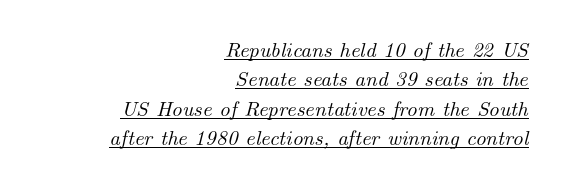
The image shows 21 px text type, italic (leaning right); set right-aligned, normal line spacing (1.4x), normal letter spacing, underlined.
